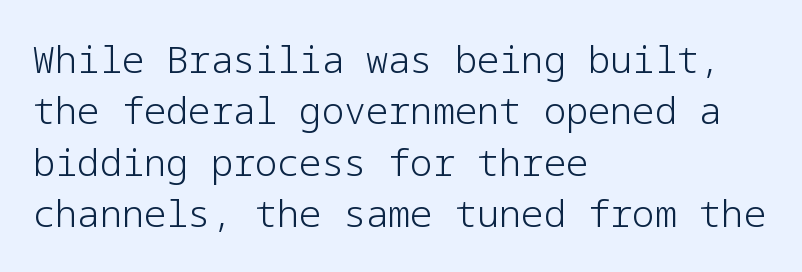
{"serif": "no", "italic": "no", "bold": "no", "weight": "light", "width": "normal", "stroke_contrast": "low", "x_height": "medium", "underline": "no", "align": "left", "line_spacing": "normal", "line_spacing_ratio": 1.39, "letter_spacing": "normal", "letter_spacing_em": 0.0, "glyph_px": 37}
